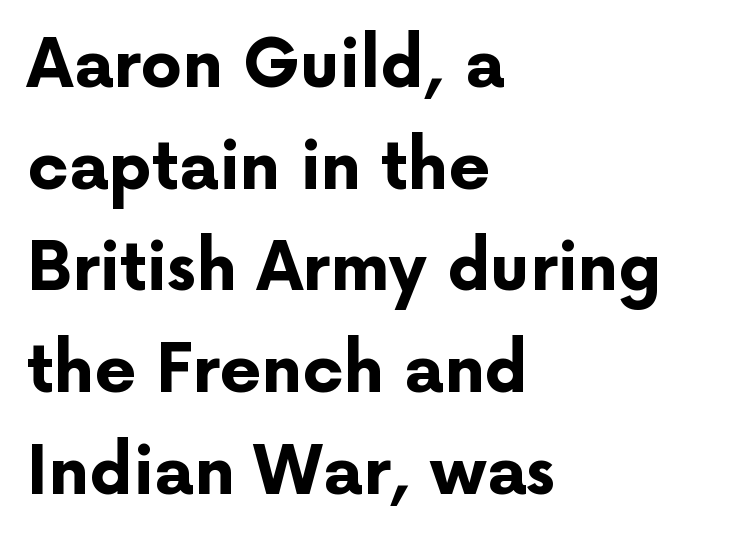
Q: Is the text bold? A: Yes.
Q: Is the text italic (slanted)? A: No, it is upright.
Q: Is the typeface a serif or a sans-serif typeface? A: Sans-serif.
Q: Is the text underlined? A: No.
Q: How is the paragraph aligned? A: Left-aligned.
Q: Is the spacing between letters normal or unusually wide? A: Normal.
Q: Is the spacing between lines tight, normal or loose? A: Normal.
Q: Width (condensed, normal, or wide)? A: Normal.
Q: Stroke contrast? A: Low.
Q: x-height? A: Medium.
Q: Monospaced? A: No.
